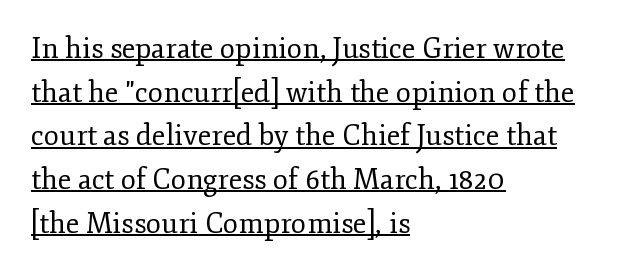
The image shows 28 px regular-weight serif type, upright; set left-aligned, normal line spacing (1.56x), normal letter spacing, underlined; low stroke contrast and a small x-height.
